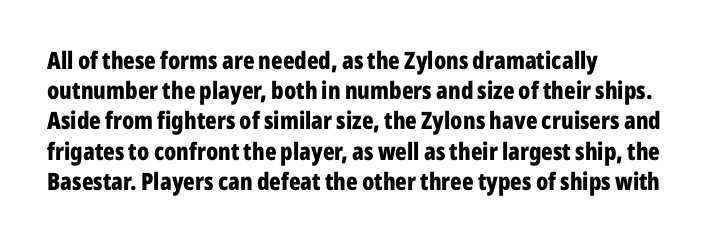
Q: Is the text bold? A: Yes.
Q: Is the text italic (slanted)? A: No, it is upright.
Q: Is the text underlined? A: No.
Q: How is the paragraph aligned? A: Left-aligned.
Q: Is the spacing between letters normal or unusually wide? A: Normal.
Q: Is the spacing between lines tight, normal or loose? A: Normal.
